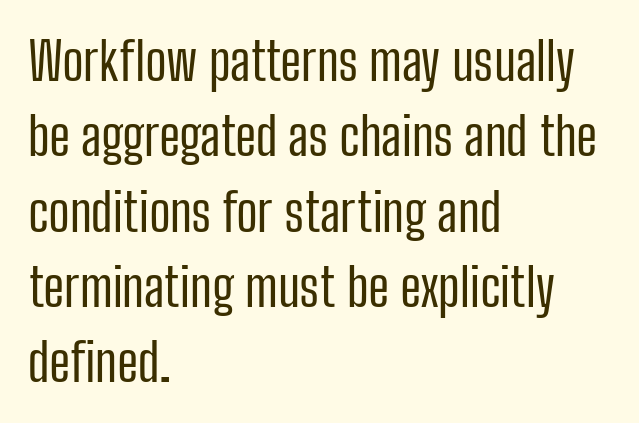
No word sits above an underline. Spacing verdict: proportional, widths tailored to each character. The typography opts for an upright posture over an oblique one. You could call the tracking neutral — neither tight nor loose.
